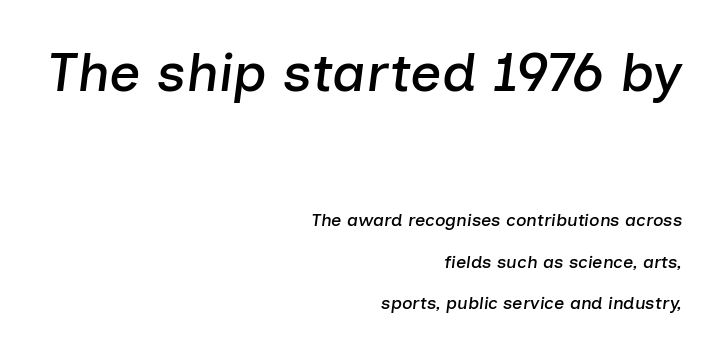
The image shows 55 px text type, italic (leaning right); set right-aligned, loose line spacing (2.3x), normal letter spacing, not underlined; the first (top) block is 3.06x larger; low stroke contrast and a medium x-height.
